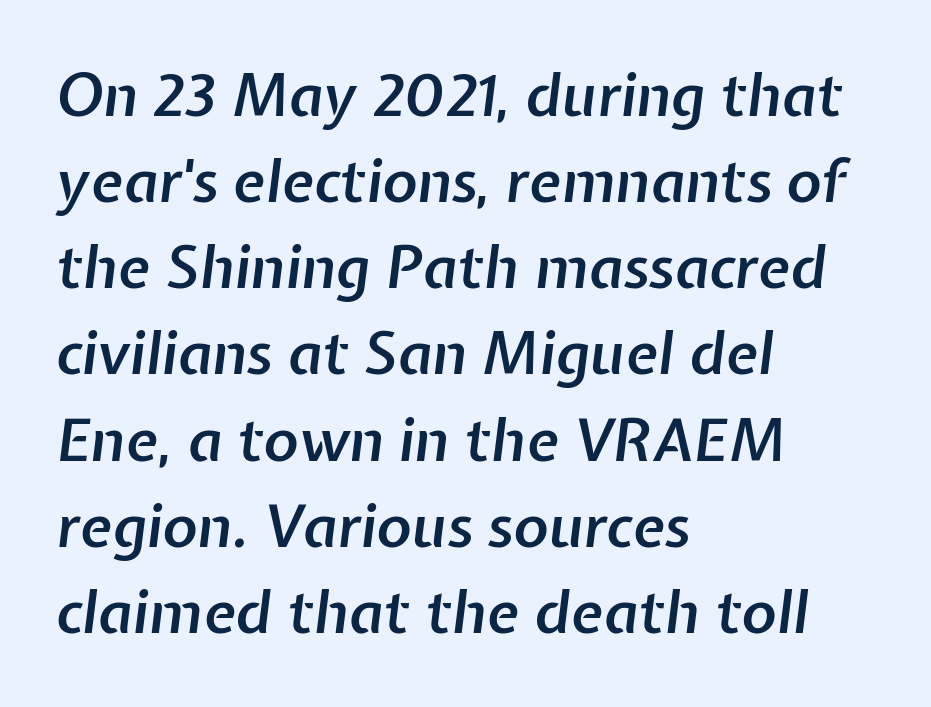
{"italic": "yes", "lean": "right", "slant_degrees": 7, "bold": "semi", "weight": "semibold", "width": "normal", "stroke_contrast": "low", "x_height": "medium", "monospaced": "no", "underline": "no", "align": "left", "line_spacing": "normal", "line_spacing_ratio": 1.46, "letter_spacing": "normal", "letter_spacing_em": 0.0, "glyph_px": 59}
